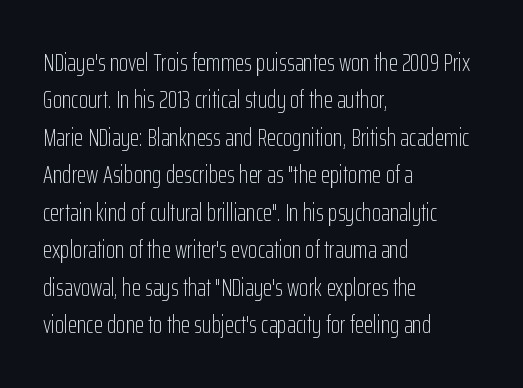
Evenly set lines give the paragraph a standard silhouette. Here the glyphs are tracked normally, forming tight word shapes. Rule under the text: the space is simply empty. Italic? Not at all — the glyphs are vertical. These glyphs show unthickened strokes, regular width or finer.
